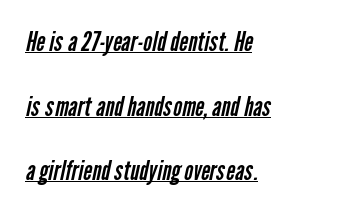
The image shows 27 px text type; set left-aligned, loose line spacing (2.39x), normal letter spacing, underlined.
